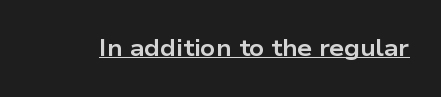
Heavy, bold letterforms. A rule runs beneath these lines of type. The type is set solid horizontally, with unmodified tracking. The lettering stays uniformly vertical, giving the passage a roman look.
